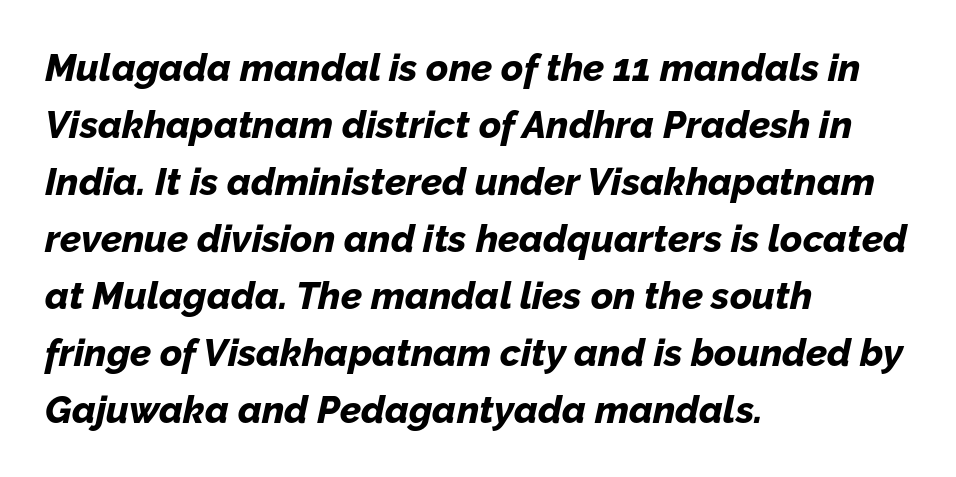
{"italic": "yes", "lean": "right", "slant_degrees": 12, "bold": "yes", "weight": "bold", "width": "normal", "stroke_contrast": "low", "x_height": "medium", "monospaced": "no", "underline": "no", "align": "left", "line_spacing": "normal", "line_spacing_ratio": 1.5, "letter_spacing": "normal", "letter_spacing_em": 0.0, "glyph_px": 38}
